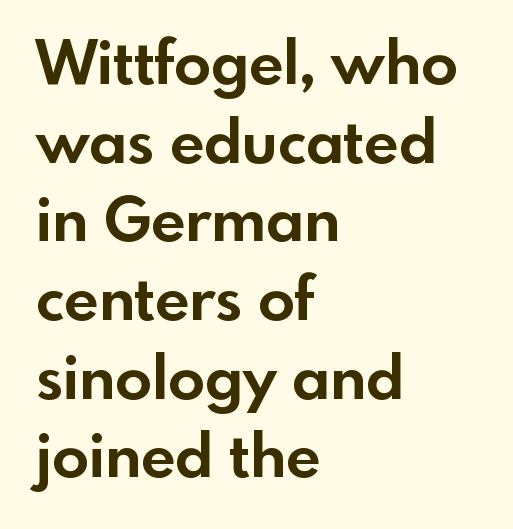
The image shows 61 px bold sans-serif type, upright; set left-aligned, normal line spacing (1.29x), normal letter spacing, not underlined; a small x-height.
